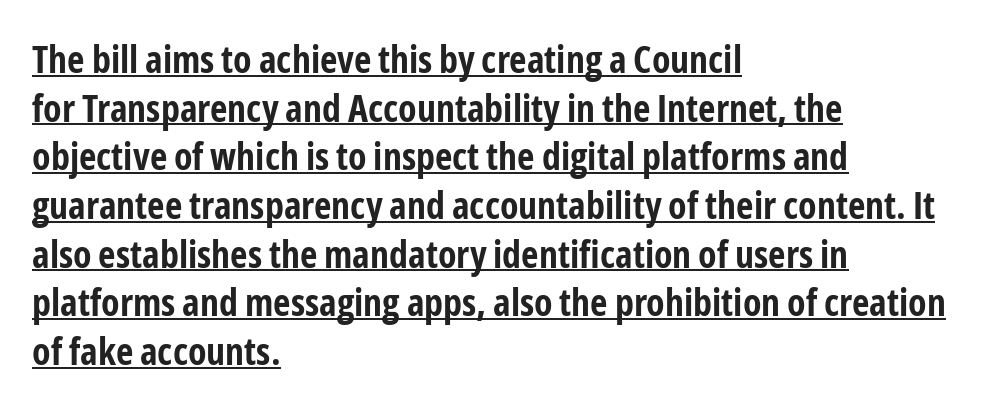
The type is set solid horizontally, with unmodified tracking. Students, this is bold: see how much ink each stroke carries. Notice how the stems are strictly vertical — no italics here. Line beginnings align vertically; line endings do not. The rendering uses natural spacing where letterforms have individual widths.
